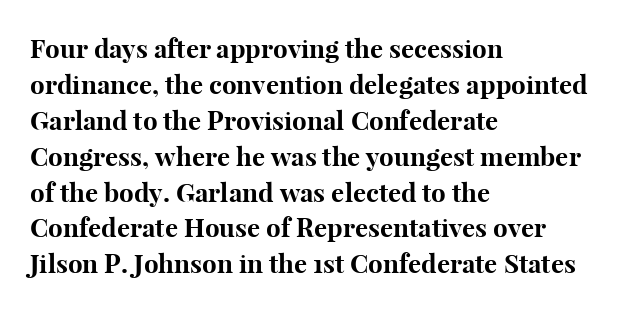
{"italic": "no", "bold": "yes", "underline": "no", "align": "left", "line_spacing": "normal", "line_spacing_ratio": 1.38, "letter_spacing": "normal", "letter_spacing_em": 0.0, "glyph_px": 26}
